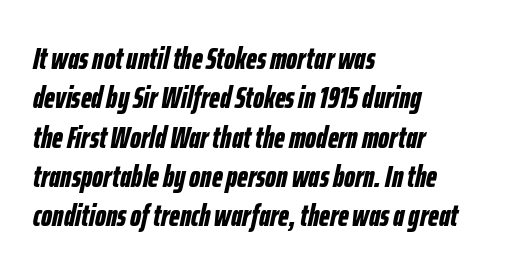
The image shows 31 px bold, condensed type, italic (leaning right); set left-aligned, normal line spacing (1.27x), normal letter spacing, not underlined; low stroke contrast and a medium x-height.
